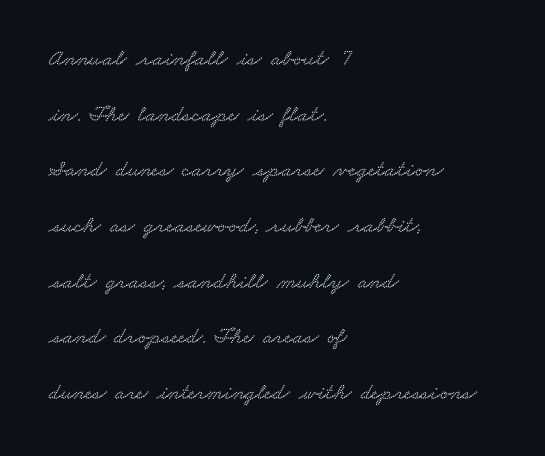
The leading is generous, giving the passage an open texture. This sample is left-justified, so line endings fall wherever the words run out. Unmarked baselines from the first word to the last. What stands out about the letter spacing? Nothing — it is the standard amount.
